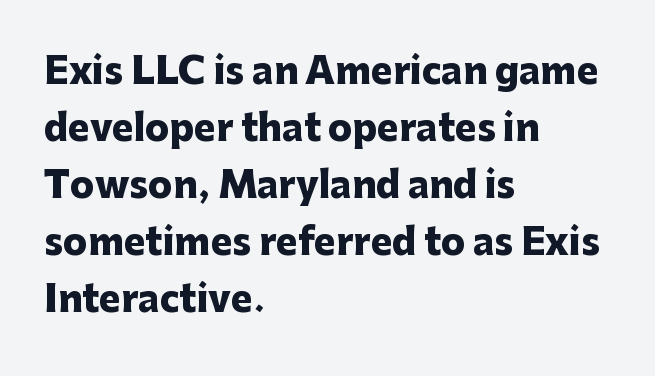
Spacing verdict: proportional, widths tailored to each character. The gap between lines stays unmarked. The compositor pushed each line to the left boundary. This rendering employs a face without finishing strokes, i.e., a sans-serif. Tracking here is standard; glyphs follow each other at the usual distance.
